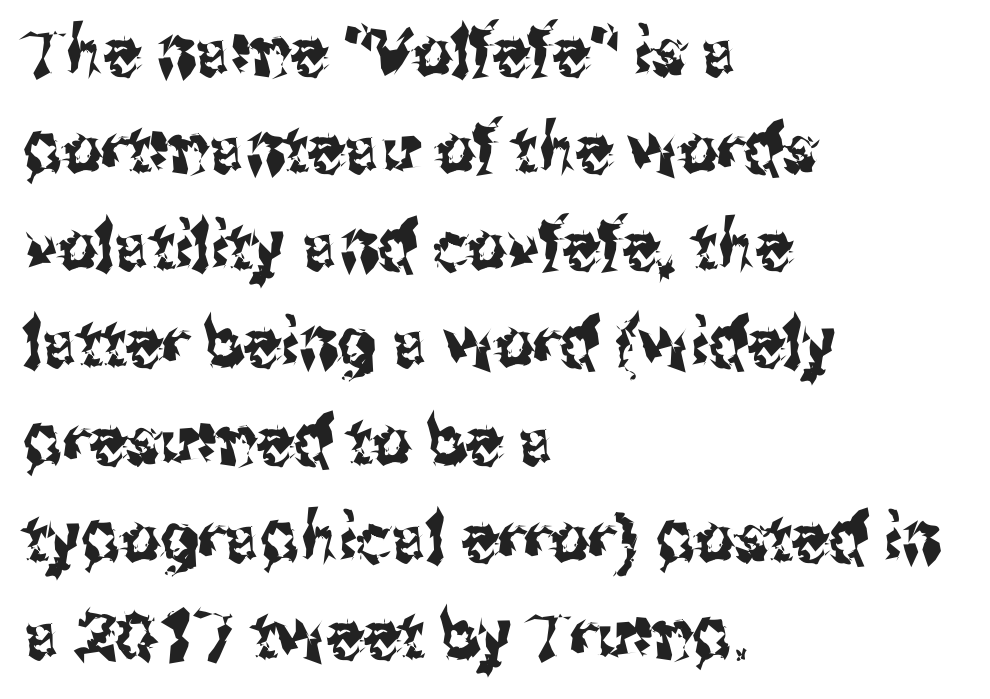
{"serif": "no", "italic": "no", "width": "condensed", "stroke_contrast": "medium", "x_height": "medium", "monospaced": "no", "underline": "no", "align": "left", "line_spacing": "normal", "line_spacing_ratio": 1.45, "letter_spacing": "normal", "letter_spacing_em": 0.0, "glyph_px": 67}
